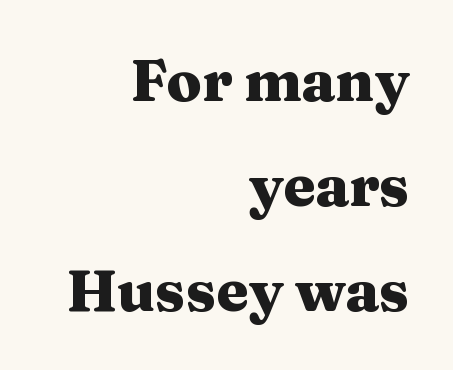
{"serif": "yes", "italic": "no", "bold": "yes", "weight": "heavy", "width": "wide", "stroke_contrast": "medium", "x_height": "medium", "monospaced": "no", "underline": "no", "align": "right", "line_spacing_ratio": 1.81, "letter_spacing": "normal", "letter_spacing_em": 0.0, "glyph_px": 58}
